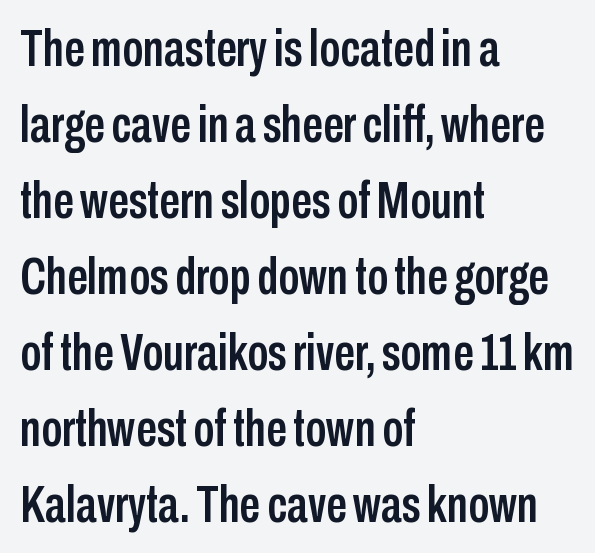
Observe the ordinary spacing: letters are neighbours, not strangers. Character widths vary here, with narrow letters taking less room than wide ones. The compositor pushed each line to the left boundary. Unlike a traditional serif, this face leaves its strokes unadorned.
